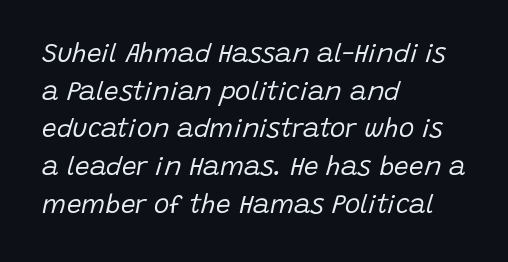
{"italic": "yes", "lean": "right", "slant_degrees": 15, "bold": "no", "underline": "no", "align": "left", "line_spacing": "normal", "line_spacing_ratio": 1.45, "letter_spacing": "normal", "letter_spacing_em": 0.0, "glyph_px": 26}
